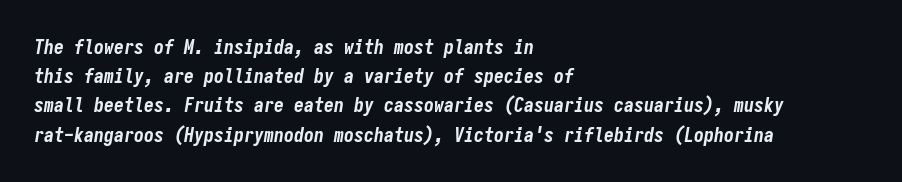
{"italic": "yes", "lean": "right", "slant_degrees": 9, "bold": "yes", "underline": "no", "align": "left", "line_spacing": "normal", "line_spacing_ratio": 1.46, "letter_spacing": "normal", "letter_spacing_em": 0.0, "glyph_px": 20}
